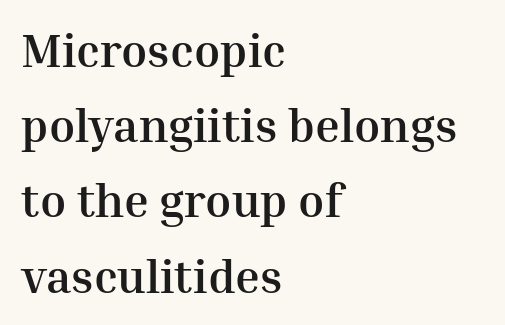
The image shows 47 px semibold serif type, upright; set left-aligned, normal line spacing (1.6x), normal letter spacing, not underlined; medium stroke contrast and a medium x-height.
